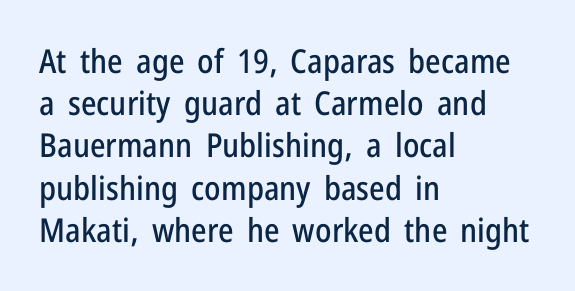
{"serif": "no", "italic": "no", "width": "condensed", "stroke_contrast": "low", "x_height": "medium", "monospaced": "no", "underline": "no", "align": "left", "line_spacing": "normal", "line_spacing_ratio": 1.28, "letter_spacing": "normal", "letter_spacing_em": 0.0, "glyph_px": 33}
